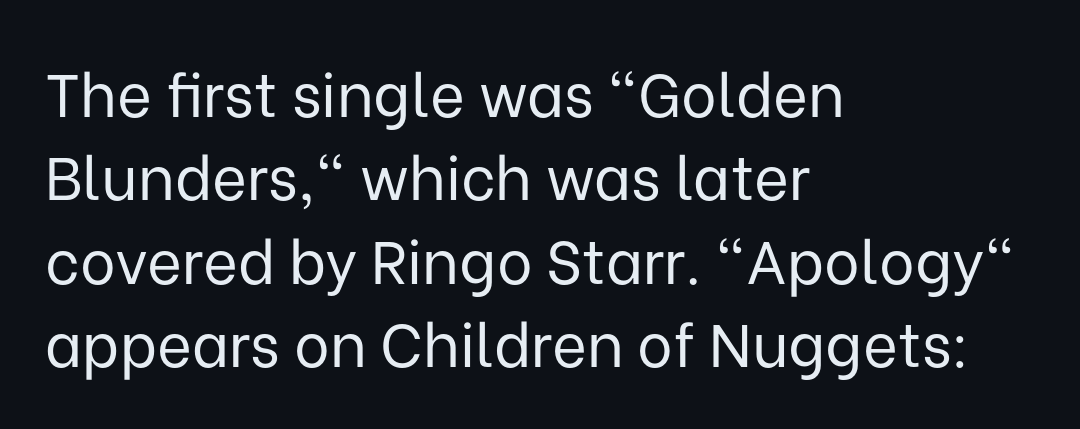
Q: Is the text bold? A: No.
Q: Is the text italic (slanted)? A: No, it is upright.
Q: Is the typeface a serif or a sans-serif typeface? A: Sans-serif.
Q: Is the text underlined? A: No.
Q: How is the paragraph aligned? A: Left-aligned.
Q: Is the spacing between letters normal or unusually wide? A: Normal.
Q: Is the spacing between lines tight, normal or loose? A: Normal.
Q: Width (condensed, normal, or wide)? A: Normal.
Q: Stroke contrast? A: Low.
Q: x-height? A: Medium.
Q: Monospaced? A: No.
